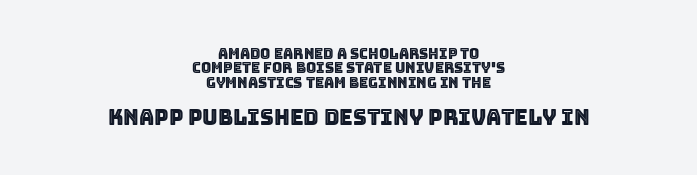
The face used here is rendered with its standard letterfit. Typesetter's note — lower block bumped up in size, upper block left smaller. The string is rendered with underlining switched off. No italicization has been applied; the sample stays upright. Neither beginnings nor endings align; midpoints do.
